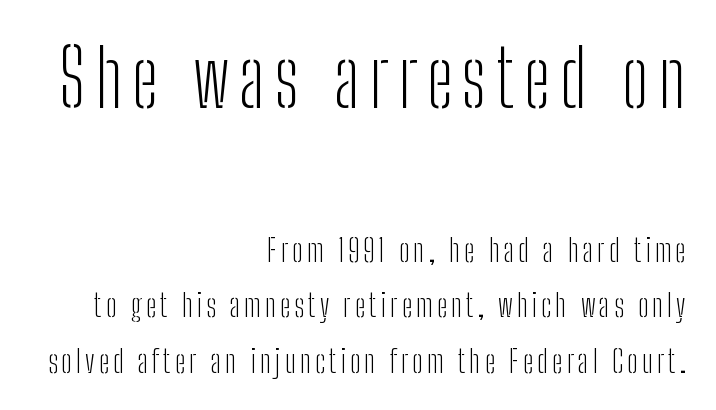
{"serif": "no", "italic": "no", "bold": "no", "weight": "light", "width": "condensed", "stroke_contrast": "low", "x_height": "medium", "monospaced": "no", "underline": "no", "align": "right", "line_spacing_ratio": 1.73, "larger_block": "first", "size_ratio": 2.47, "glyph_px": 79}
